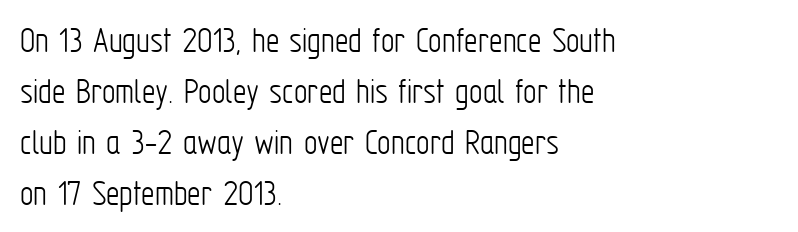
{"serif": "no", "italic": "no", "bold": "no", "weight": "light", "width": "condensed", "stroke_contrast": "low", "x_height": "medium", "monospaced": "no", "underline": "no", "align": "left", "line_spacing": "normal", "line_spacing_ratio": 1.34, "letter_spacing": "normal", "letter_spacing_em": 0.0, "glyph_px": 38}
